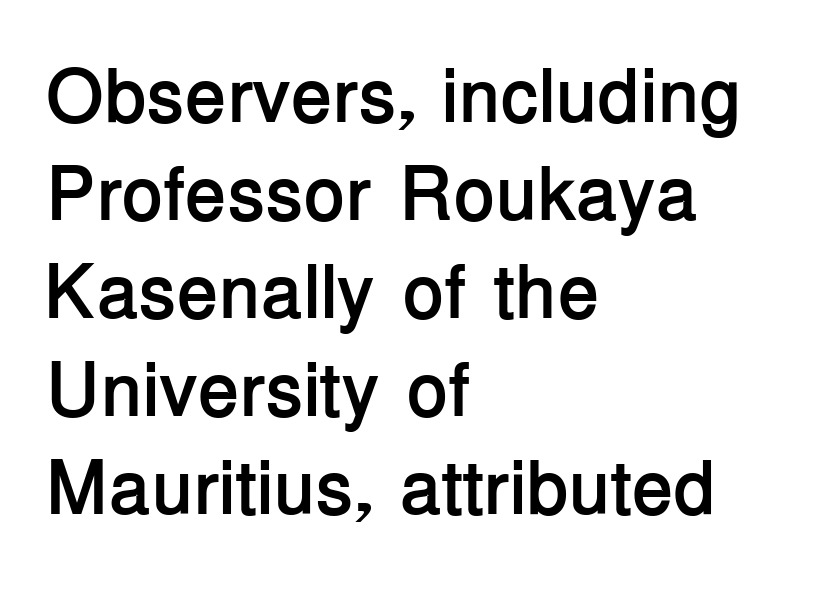
The image shows 76 px semibold sans-serif type, upright; set left-aligned, normal line spacing (1.29x), normal letter spacing, not underlined; low stroke contrast and a medium x-height.
